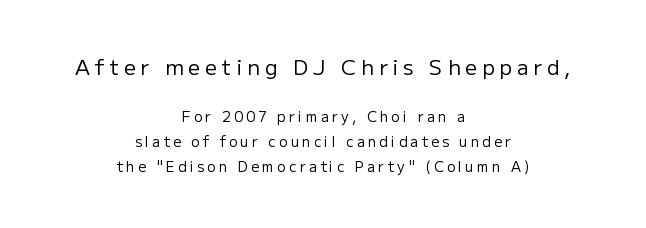
Q: Is the text bold? A: No.
Q: Is the text italic (slanted)? A: No, it is upright.
Q: Is the text underlined? A: No.
Q: How is the paragraph aligned? A: Centered.
Q: Is the spacing between letters normal or unusually wide? A: Unusually wide.
Q: Which block of text is set in a larger size, the first (top) or the second (bottom)? A: The first (top) one.
